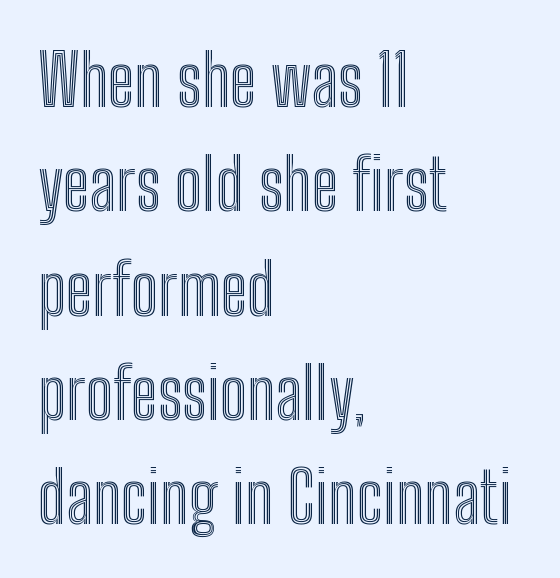
The passage is arranged the way most books set body copy — flush left. Summary of vertical rhythm: regular, with standard interline spacing. Proportional: the letters do not fall into vertical columns. Each word holds together tightly as a unit, with standard inter-letter gaps. The lettering stays uniformly vertical, giving the passage a roman look. The baseline area is clear.
